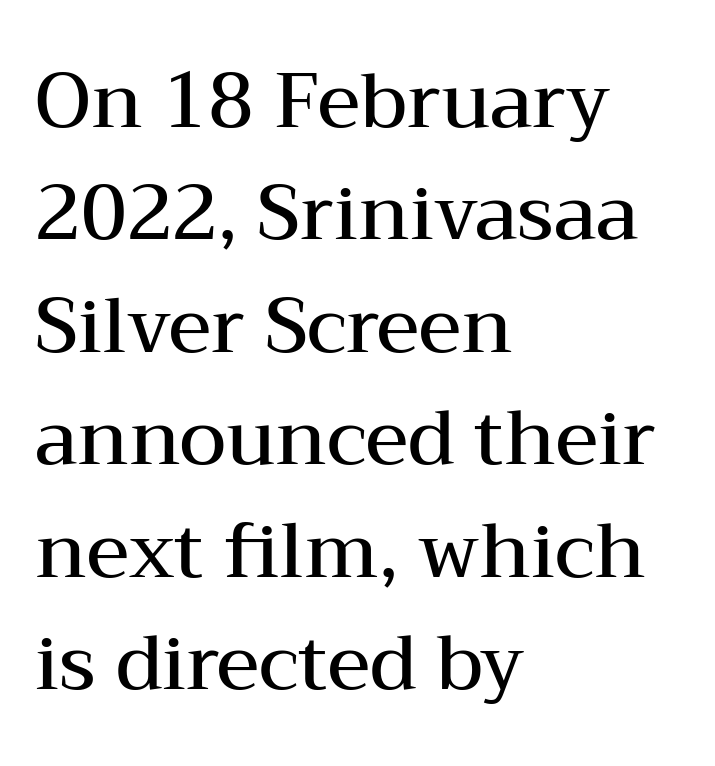
Just letters on the line, the space beneath them empty. Every letter is mildly thick-stroked: semibold rather than bold. In terms of letterspacing, this is plain default setting. The letters advance in unequal steps, a hallmark of proportional type. Old-style or modern, the face here clearly has serifs.
